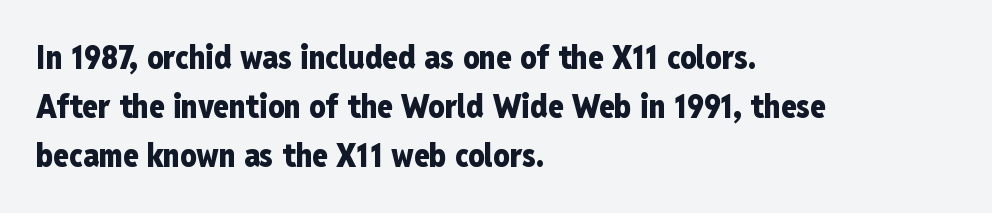
The string is rendered with underlining switched off. Notice how descenders clear the ascenders below comfortably — that's standard leading. Note the varied advance widths — an 'i' is clearly narrower than an 'm'. Caption: multi-line text, flush left, ragged right. What weight is shown? A full bold with thick strokes.
